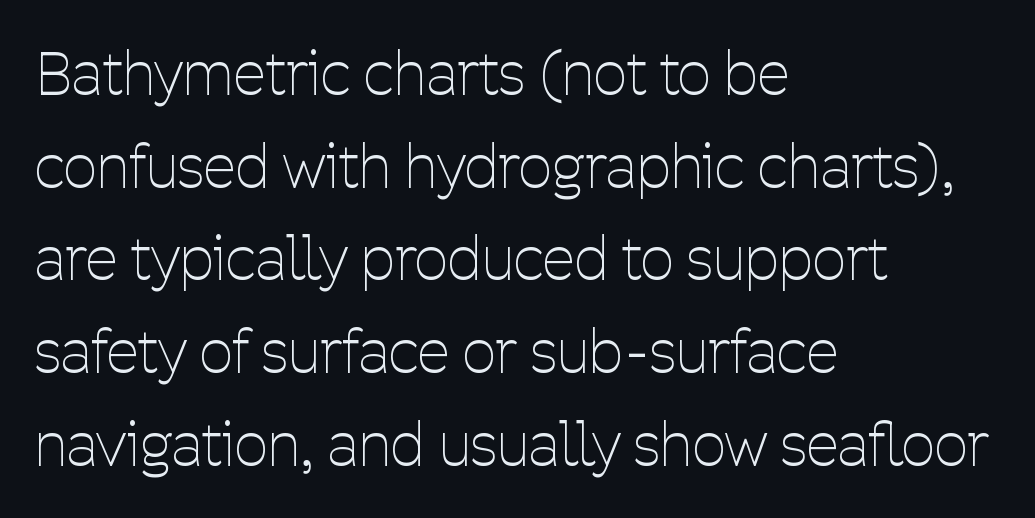
The image shows 59 px thin, condensed sans-serif type, upright; set left-aligned, normal line spacing (1.57x), normal letter spacing, not underlined; low stroke contrast and a medium x-height.
